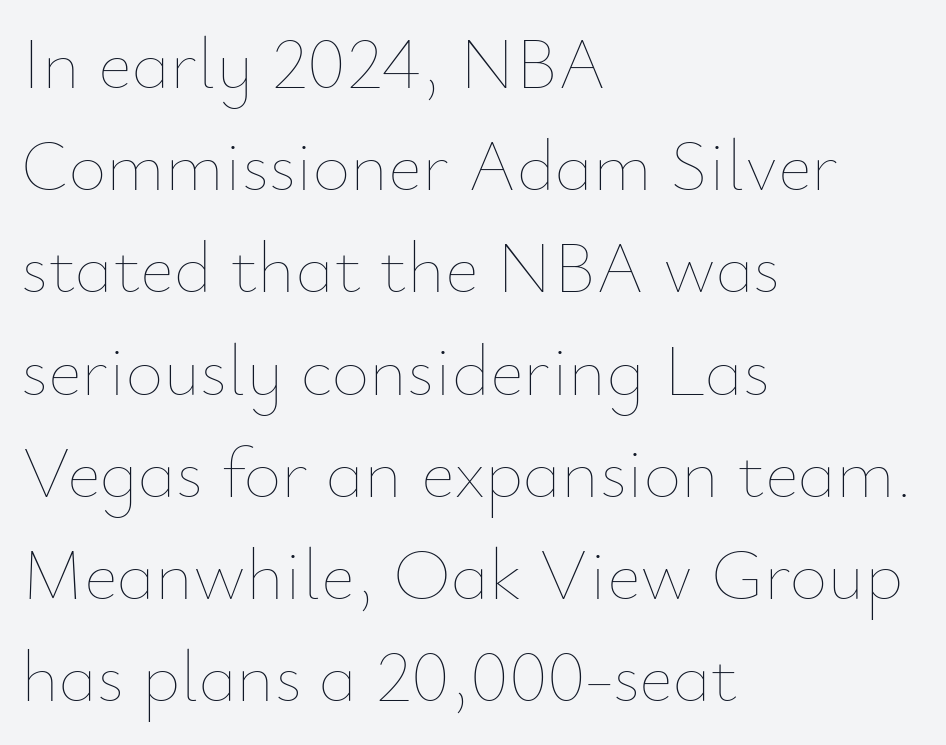
Q: Is the text bold? A: No.
Q: Is the text italic (slanted)? A: No, it is upright.
Q: Is the text underlined? A: No.
Q: How is the paragraph aligned? A: Left-aligned.
Q: Is the spacing between letters normal or unusually wide? A: Normal.
Q: Is the spacing between lines tight, normal or loose? A: Normal.
Q: Width (condensed, normal, or wide)? A: Normal.
Q: Stroke contrast? A: Low.
Q: x-height? A: Small.
Q: Monospaced? A: No.
